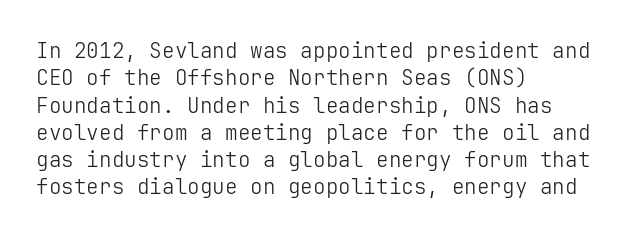
Reading down the block, your eye returns to a fixed left position each line. The weight tops out at a normal text grade. Interline gaps are of average width in this sample. The letters sit at their default tracking, neither squeezed nor spread.
